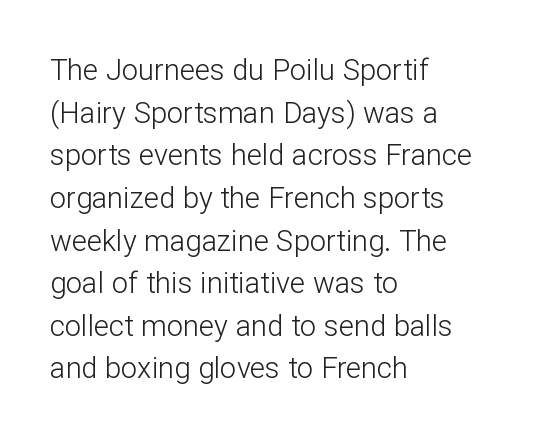
Heaviness? Minimal to ordinary, like unemphasized prose. A normal amount of white space separates one row of letters from the next. No extra tracking has been applied to these lines. The letters advance in unequal steps, a hallmark of proportional type. The typography opts for an upright posture over an oblique one. Each line starts at the same left margin while the right side varies.
